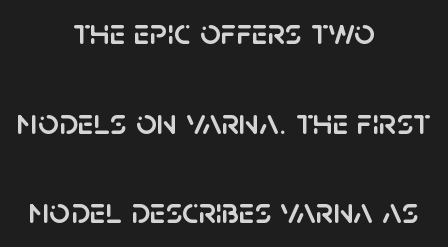
Is the block centered? Yes — each line is placed symmetrically about the middle. The designer went with a sans here, leaving each stem footless. This is roman type, the default non-slanted kind. Is there much room between lines? Yes — plenty of vertical air separates them.
